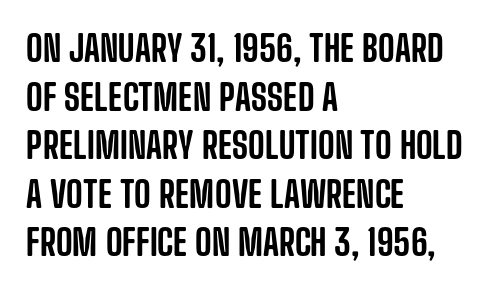
Rule under the text: the space is simply empty. This sample has the flowing, uneven cadence of proportional lettering. This is sans-serif lettering, the kind often seen on screens and signage. Quick note: not italic, upright.
